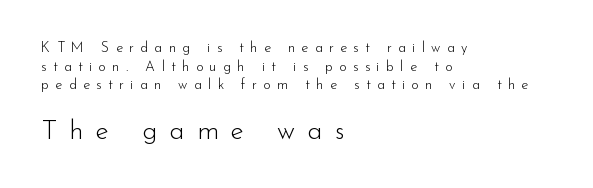
{"italic": "no", "bold": "no", "underline": "no", "align": "left", "line_spacing": "normal", "line_spacing_ratio": 1.33, "letter_spacing": "wide", "letter_spacing_em": 0.46, "larger_block": "second", "size_ratio": 1.93, "glyph_px": 27}
